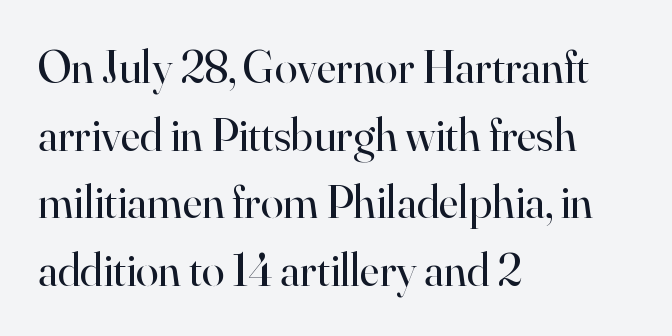
Q: Is the text bold? A: No.
Q: Is the text italic (slanted)? A: No, it is upright.
Q: Is the typeface a serif or a sans-serif typeface? A: Serif.
Q: Is the text underlined? A: No.
Q: How is the paragraph aligned? A: Left-aligned.
Q: Is the spacing between letters normal or unusually wide? A: Normal.
Q: Is the spacing between lines tight, normal or loose? A: Normal.
Q: Width (condensed, normal, or wide)? A: Normal.
Q: Stroke contrast? A: High.
Q: x-height? A: Small.
Q: Monospaced? A: No.
